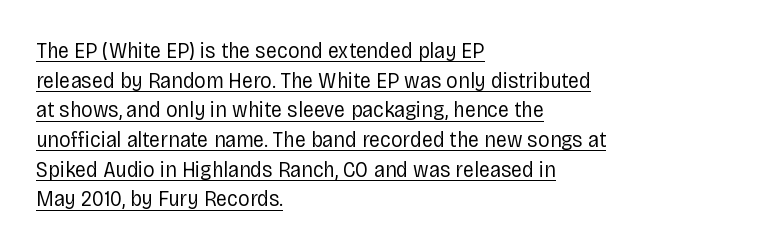
Horizontally, the lines are justified to the leading edge only. Letter spacing: default. Style check: upright. Honestly, the row spacing looks completely unremarkable. A quiet, ordinary-to-light weight characterises the typeface.
